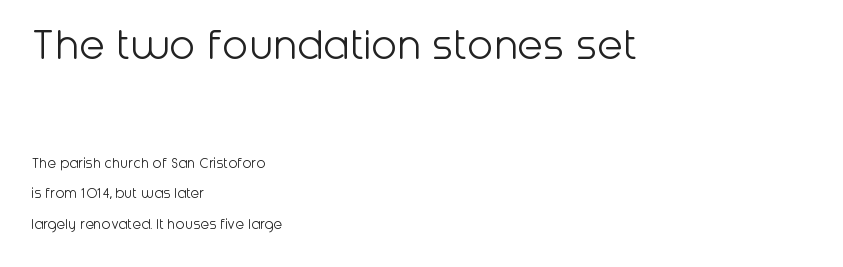
The image shows 47 px light sans-serif type, upright; set left-aligned, loose line spacing (1.9x), normal letter spacing, not underlined; the first (top) block is 2.94x larger; low stroke contrast and a medium x-height.
